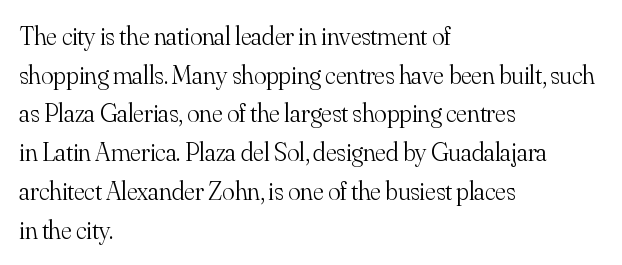
{"italic": "no", "bold": "no", "underline": "no", "align": "left", "line_spacing": "normal", "line_spacing_ratio": 1.49, "letter_spacing": "normal", "letter_spacing_em": 0.0, "glyph_px": 26}
